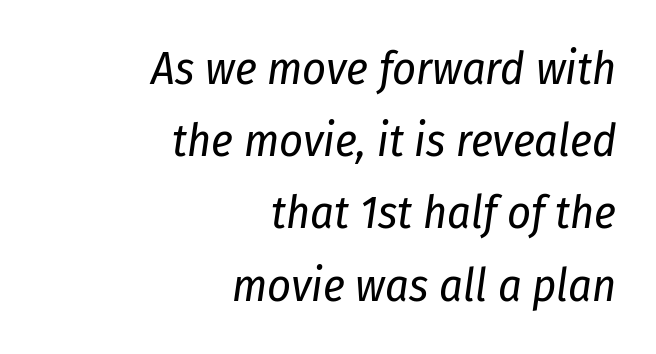
The image shows 46 px regular-weight, condensed type, italic (leaning right); set right-aligned, normal line spacing (1.57x), normal letter spacing, not underlined; low stroke contrast and a medium x-height.
